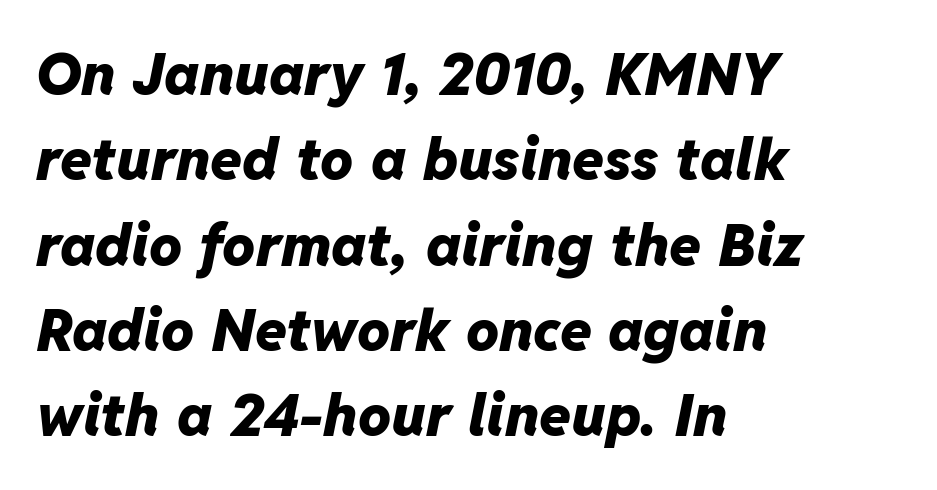
{"italic": "yes", "lean": "right", "slant_degrees": 11, "bold": "yes", "weight": "heavy", "width": "normal", "stroke_contrast": "low", "x_height": "medium", "monospaced": "no", "underline": "no", "align": "left", "line_spacing": "normal", "line_spacing_ratio": 1.47, "letter_spacing": "normal", "letter_spacing_em": 0.0, "glyph_px": 58}
